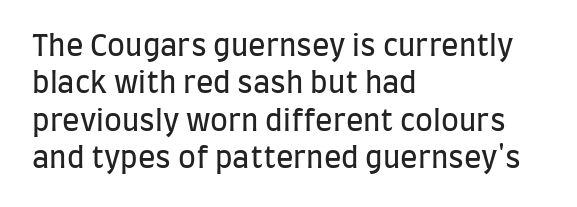
{"serif": "no", "italic": "no", "bold": "no", "weight": "regular", "width": "condensed", "stroke_contrast": "low", "x_height": "large", "monospaced": "no", "underline": "no", "align": "left", "line_spacing": "normal", "line_spacing_ratio": 1.29, "letter_spacing": "normal", "letter_spacing_em": 0.0, "glyph_px": 29}
